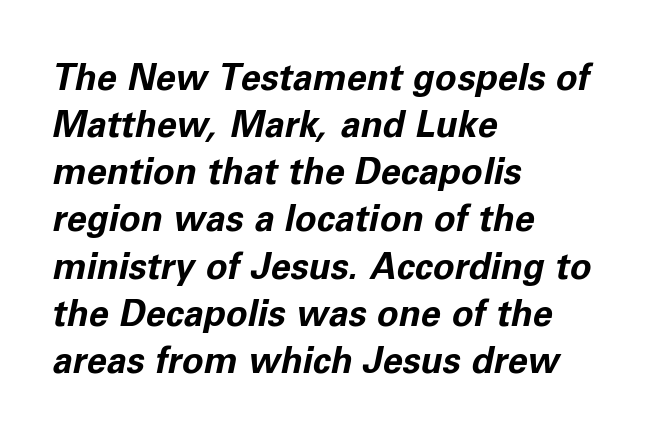
Q: Is the text bold? A: Yes.
Q: Is the text italic (slanted)? A: Yes, it leans right by about 11 degrees.
Q: Is the text underlined? A: No.
Q: How is the paragraph aligned? A: Left-aligned.
Q: Is the spacing between letters normal or unusually wide? A: Normal.
Q: Is the spacing between lines tight, normal or loose? A: Normal.
Q: Width (condensed, normal, or wide)? A: Normal.
Q: Stroke contrast? A: Low.
Q: x-height? A: Medium.
Q: Monospaced? A: No.
